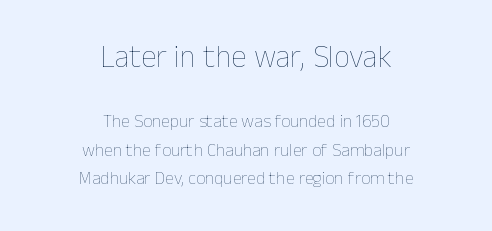
{"italic": "no", "bold": "no", "weight": "thin", "width": "normal", "stroke_contrast": "low", "x_height": "medium", "monospaced": "no", "underline": "no", "align": "center", "line_spacing": "normal", "line_spacing_ratio": 1.57, "letter_spacing": "normal", "letter_spacing_em": 0.0, "larger_block": "first", "size_ratio": 1.72, "glyph_px": 31}
